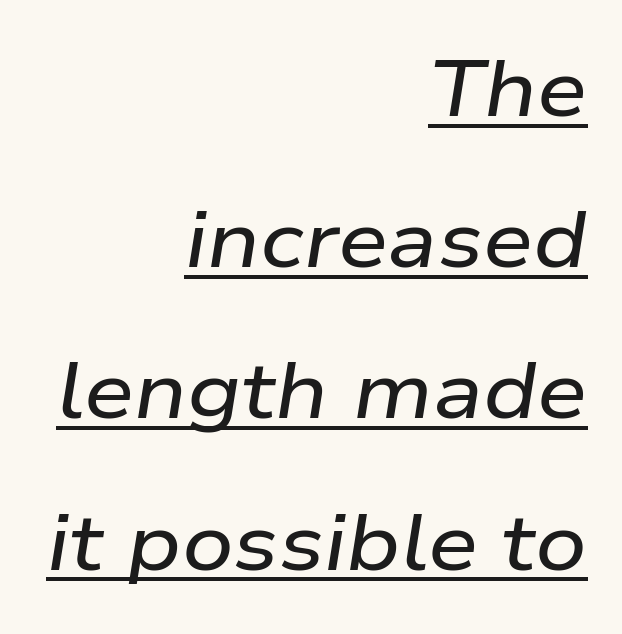
Q: Is the text italic (slanted)? A: Yes, it leans right by about 9 degrees.
Q: Is the text underlined? A: Yes.
Q: How is the paragraph aligned? A: Right-aligned.
Q: Is the spacing between letters normal or unusually wide? A: Normal.
Q: Width (condensed, normal, or wide)? A: Wide.
Q: Stroke contrast? A: Low.
Q: x-height? A: Medium.
Q: Monospaced? A: No.
